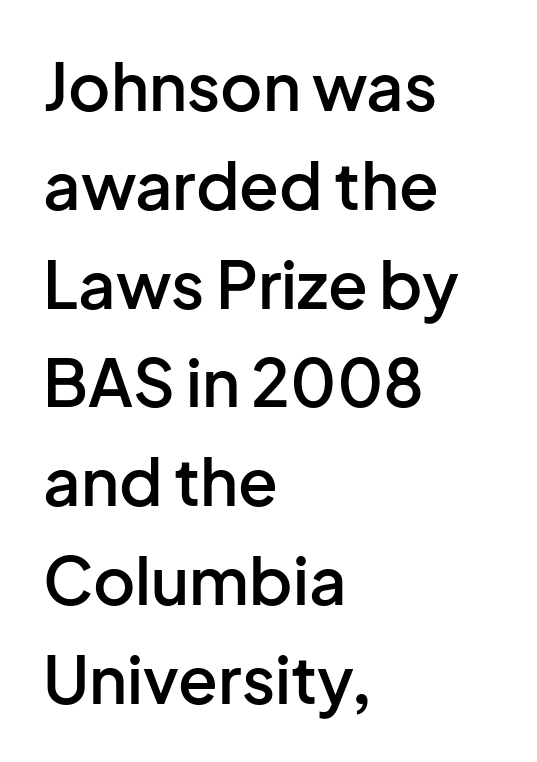
The paragraph shown leans on its left margin. Decoration check: the copy has no underline. Characters follow at the spacing the type designer built in. Think of a printed novel: that variable character pitch is what you see here.
